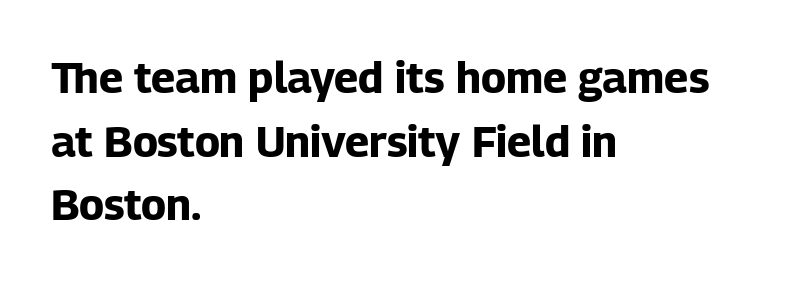
The rendering uses natural spacing where letterforms have individual widths. This is sans-serif lettering, the kind often seen on screens and signage. The type is set solid horizontally, with unmodified tracking. Horizontal alignment here is leftward, the default for most running prose. The gap between lines stays unmarked. Leading: standard.
